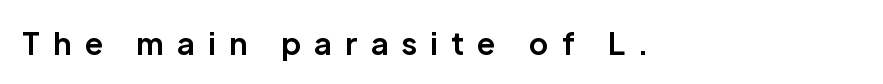
The letters advance in unequal steps, a hallmark of proportional type. Weight: bold. If you drew a line through each stem, it would be perfectly vertical. The tracking jumps out immediately: characters are airy and widely separated. The typeface chosen for these lines omits serifs. The specimen omits any rule beneath the text block's lines.
